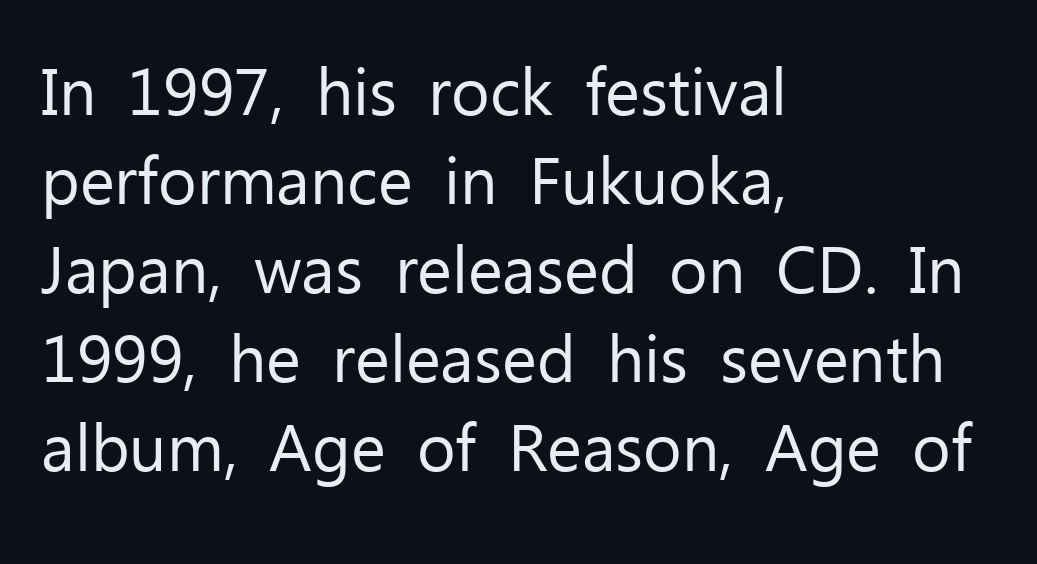
Line beginnings align vertically; line endings do not. No letter is thick-stroked: the sample isn't bold. Vertically, the passage feels balanced, rows spaced as you'd expect. Plain, unruled lines of type. The rendering keeps characters at their native spacing. These lines were composed using upright roman letters.
